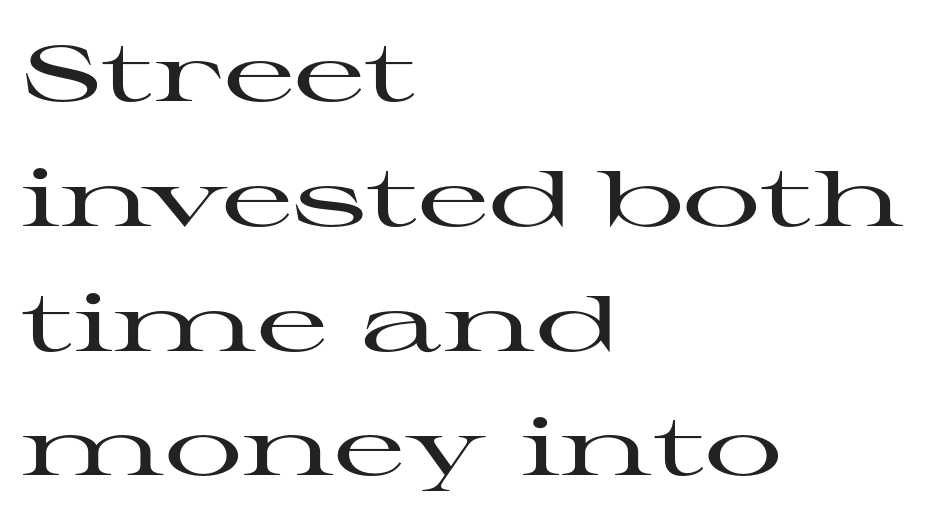
Q: Is the text italic (slanted)? A: No, it is upright.
Q: Is the typeface a serif or a sans-serif typeface? A: Serif.
Q: Is the text underlined? A: No.
Q: How is the paragraph aligned? A: Left-aligned.
Q: Is the spacing between letters normal or unusually wide? A: Normal.
Q: Is the spacing between lines tight, normal or loose? A: Normal.
Q: Width (condensed, normal, or wide)? A: Wide.
Q: Stroke contrast? A: High.
Q: x-height? A: Medium.
Q: Monospaced? A: No.
